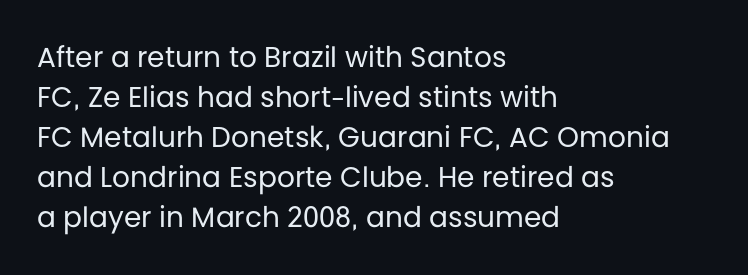
In terms of leading, this rendering sits right in the middle. Short note: letters normally spaced. This is sans-serif lettering, the kind often seen on screens and signage. If you drew a ruler down the left edge, every line would touch it. Rule under the text: the space is simply empty.
